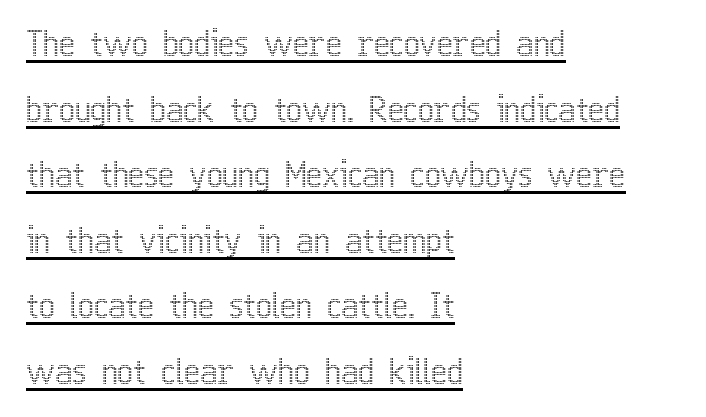
Q: Is the text italic (slanted)? A: No, it is upright.
Q: Is the text underlined? A: Yes.
Q: How is the paragraph aligned? A: Left-aligned.
Q: Is the spacing between letters normal or unusually wide? A: Normal.
Q: Is the spacing between lines tight, normal or loose? A: Loose.
Q: Width (condensed, normal, or wide)? A: Condensed.
Q: x-height? A: Medium.
Q: Monospaced? A: No.
